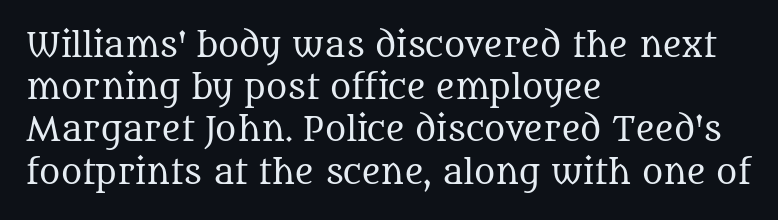
Unmarked baselines from the first word to the last. Interline gaps are of average width in this sample. Do the letters lean? They stand straight. Spacing verdict: proportional, widths tailored to each character. The font sits on the lighter half of the weight spectrum, regular included.
